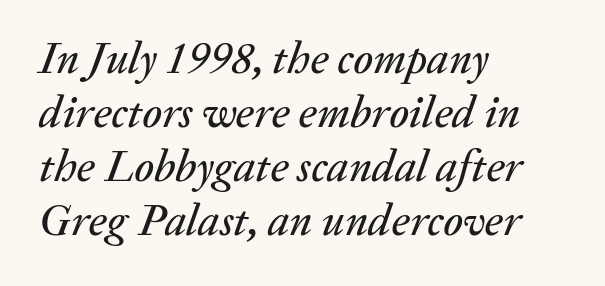
{"italic": "yes", "lean": "right", "slant_degrees": 20, "width": "normal", "stroke_contrast": "medium", "x_height": "medium", "monospaced": "no", "underline": "no", "align": "left", "line_spacing_ratio": 1.2, "letter_spacing": "normal", "letter_spacing_em": 0.0, "glyph_px": 45}
